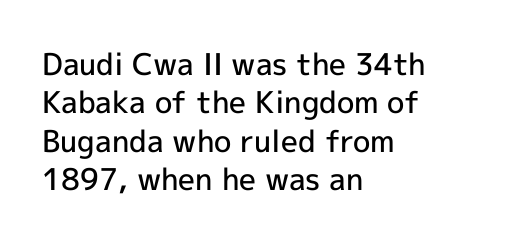
Here the designer chose a conventional face with non-uniform glyph widths. Students, observe: this is what conventionally led text looks like. A student would call this left alignment; a typographer would say flush left, rag right. The type family on display is of the sans-serif kind.
